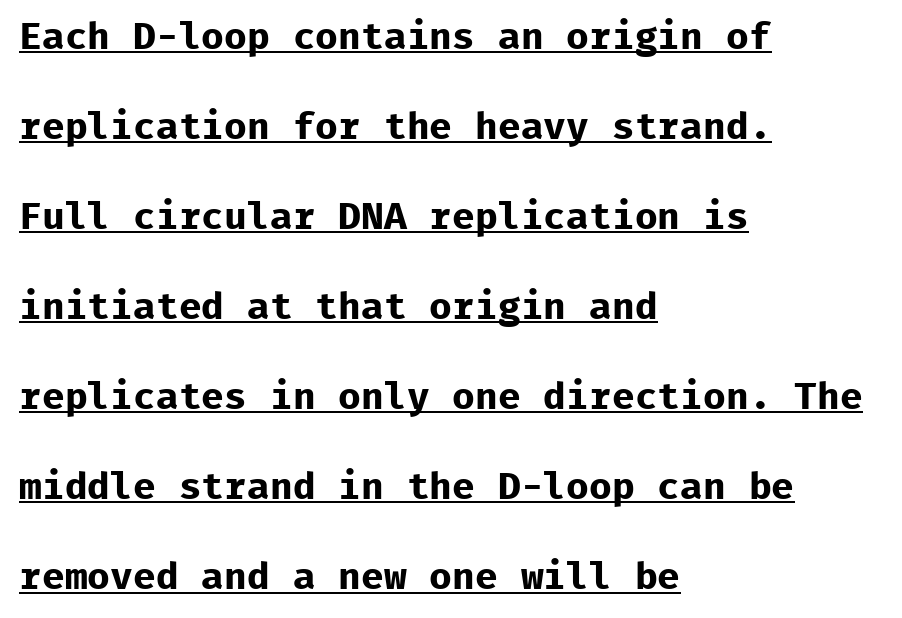
Q: Is the text bold? A: Yes.
Q: Is the text italic (slanted)? A: No, it is upright.
Q: Is the typeface a serif or a sans-serif typeface? A: Sans-serif.
Q: Is the text underlined? A: Yes.
Q: How is the paragraph aligned? A: Left-aligned.
Q: Is the spacing between letters normal or unusually wide? A: Normal.
Q: Is the spacing between lines tight, normal or loose? A: Loose.
Q: Width (condensed, normal, or wide)? A: Normal.
Q: Stroke contrast? A: Low.
Q: x-height? A: Medium.
Q: Monospaced? A: Yes.
